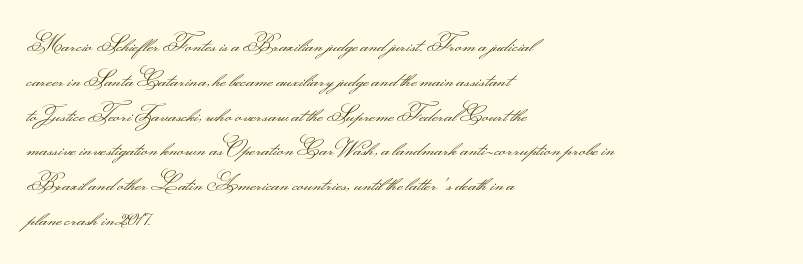
{"bold": "no", "underline": "no", "align": "left", "line_spacing": "normal", "line_spacing_ratio": 1.58, "letter_spacing": "normal", "letter_spacing_em": 0.0, "glyph_px": 22}
